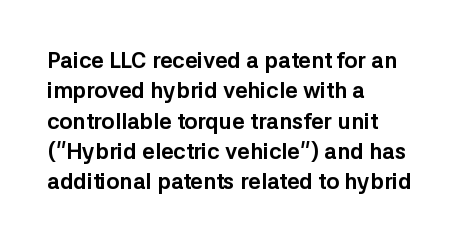
The paragraph shown leans on its left margin. The glyphs have the mass of a bold cut. How are the letters spaced? Ordinarily, with no added tracking. This sample uses an upright cut, with every glyph sitting square on the baseline.
